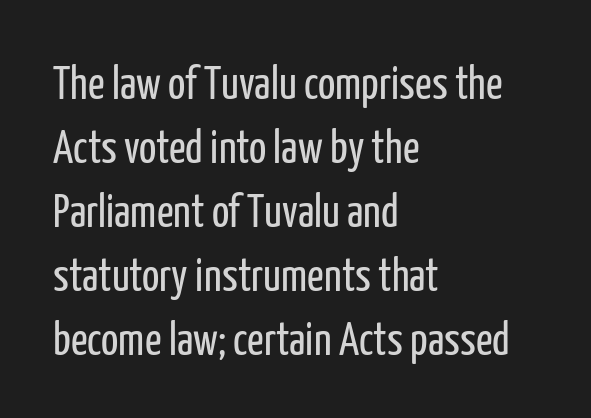
Q: Is the text bold? A: No.
Q: Is the text italic (slanted)? A: No, it is upright.
Q: Is the typeface a serif or a sans-serif typeface? A: Sans-serif.
Q: Is the text underlined? A: No.
Q: How is the paragraph aligned? A: Left-aligned.
Q: Is the spacing between letters normal or unusually wide? A: Normal.
Q: Is the spacing between lines tight, normal or loose? A: Normal.
Q: Width (condensed, normal, or wide)? A: Condensed.
Q: Stroke contrast? A: Low.
Q: x-height? A: Medium.
Q: Monospaced? A: No.
